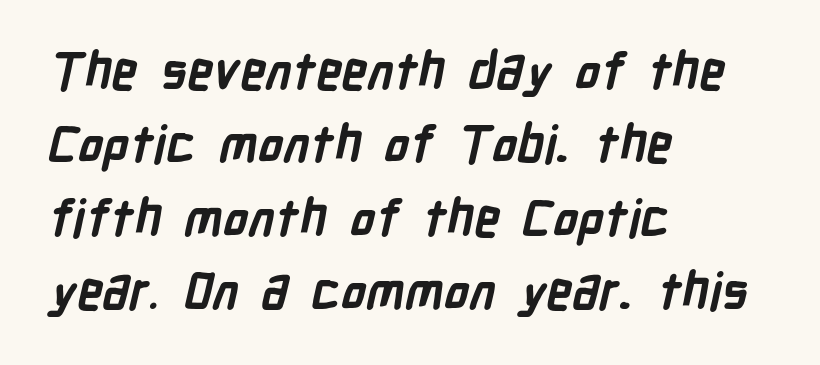
{"serif": "no", "bold": "yes", "weight": "semibold", "width": "condensed", "stroke_contrast": "low", "x_height": "medium", "monospaced": "no", "underline": "no", "align": "left", "line_spacing": "normal", "line_spacing_ratio": 1.44, "letter_spacing": "normal", "letter_spacing_em": 0.0, "glyph_px": 51}
